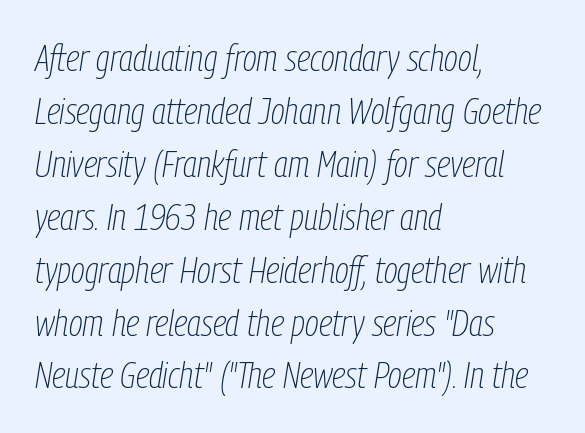
The image shows 37 px thin, condensed type, italic (leaning right); set left-aligned, normal line spacing (1.43x), normal letter spacing, not underlined; low stroke contrast and a medium x-height.
